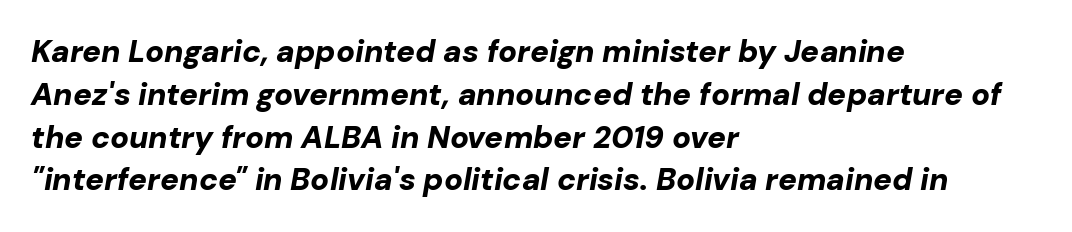
A clean baseline with only descenders dipping below it. The typesetter chose a ragged-right arrangement here. Heft: maximum for text — a bold. Successive baselines arrive at the customary interval. Is this a fixed-width face? No — the glyphs have proportional, varying widths. Yep, that's italic — everything's leaning.
